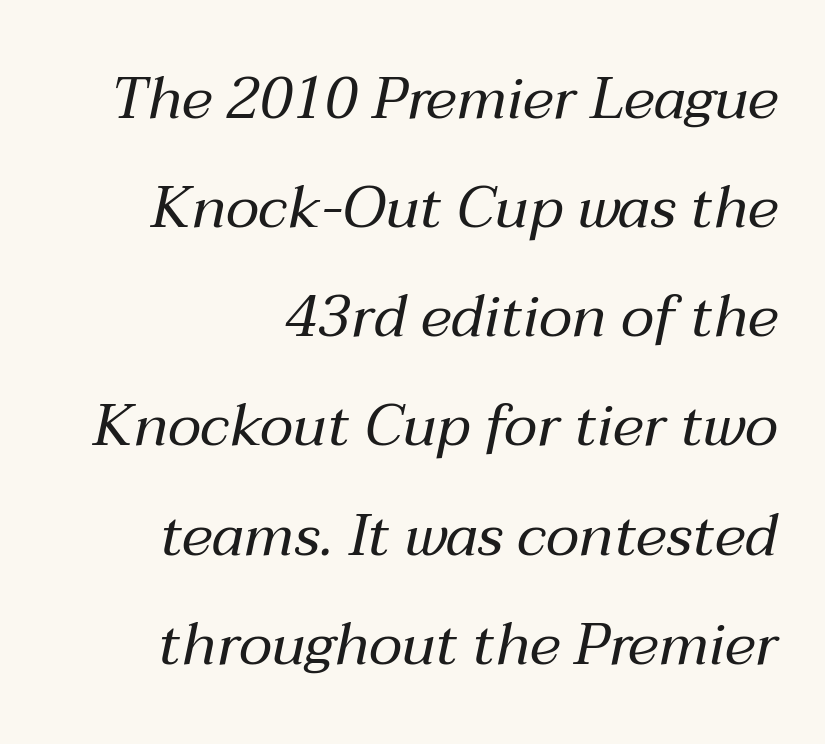
{"italic": "yes", "lean": "right", "slant_degrees": 12, "bold": "no", "weight": "regular", "width": "normal", "stroke_contrast": "medium", "x_height": "medium", "monospaced": "no", "underline": "no", "align": "right", "line_spacing_ratio": 1.85, "letter_spacing": "normal", "letter_spacing_em": 0.0, "glyph_px": 59}
